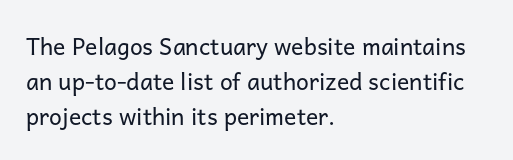
The image shows 23 px text type, upright; set left-aligned, normal line spacing (1.52x), normal letter spacing, not underlined.
